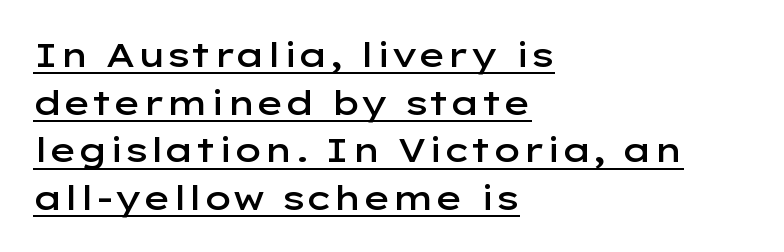
Q: Is the text bold? A: Semi-bold.
Q: Is the text italic (slanted)? A: No, it is upright.
Q: Is the typeface a serif or a sans-serif typeface? A: Sans-serif.
Q: Is the text underlined? A: Yes.
Q: How is the paragraph aligned? A: Left-aligned.
Q: Is the spacing between letters normal or unusually wide? A: Normal.
Q: Is the spacing between lines tight, normal or loose? A: Normal.
Q: Width (condensed, normal, or wide)? A: Wide.
Q: Stroke contrast? A: Low.
Q: x-height? A: Medium.
Q: Monospaced? A: No.
